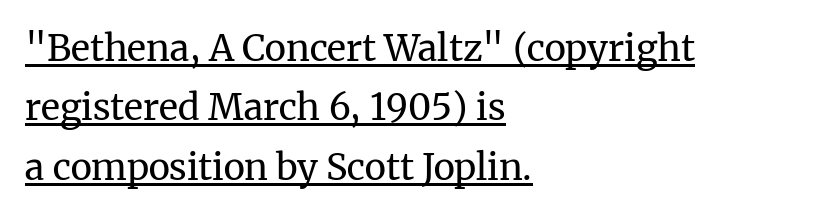
The image shows 36 px regular-weight serif type, upright; set left-aligned, normal line spacing (1.65x), normal letter spacing, underlined; medium stroke contrast and a medium x-height.
